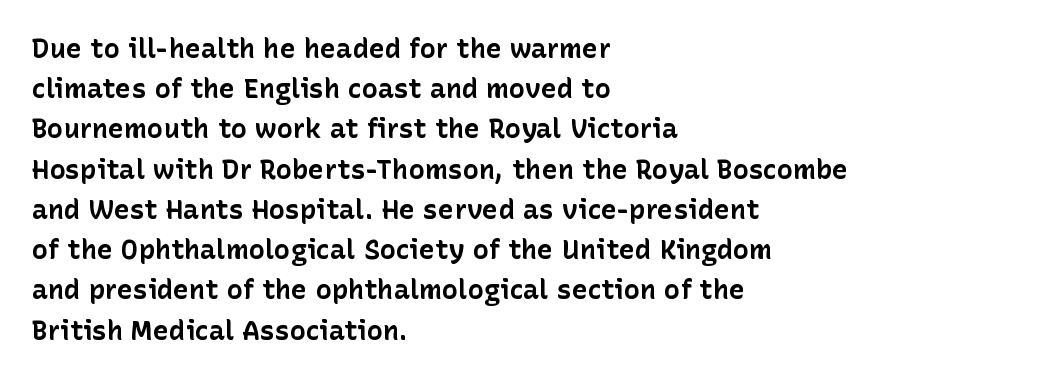
The image shows 27 px bold type, upright; set left-aligned, normal line spacing (1.49x), normal letter spacing, not underlined.
